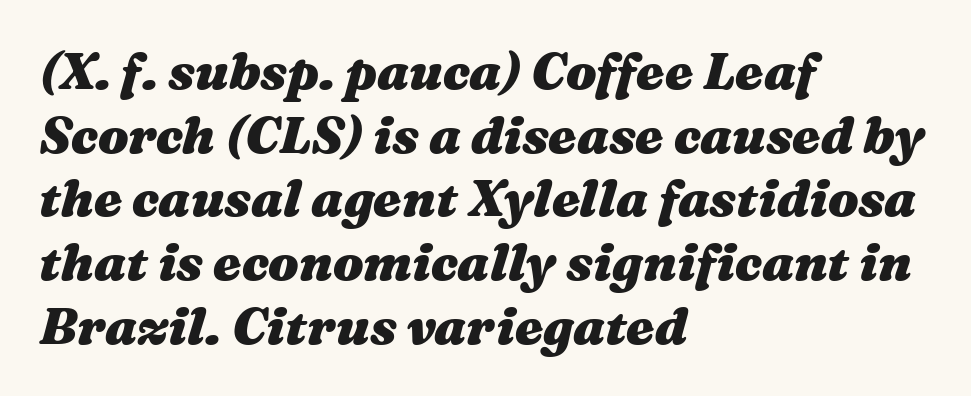
The area under the type is left untouched. A typesetter would call this leading conventional body-copy spacing. I'd describe the lettering as bold — thick and assertive. Spacing between characters is what you'd get straight out of the box. Visually the block forms a straight wall on the left and a jagged coastline on the right. A typesetter would call this proportional, since set widths differ per character.
